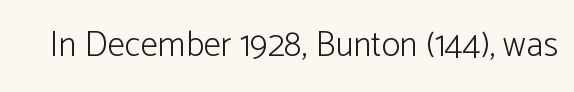
Q: Is the text bold? A: No.
Q: Is the text italic (slanted)? A: No, it is upright.
Q: Is the typeface a serif or a sans-serif typeface? A: Sans-serif.
Q: Is the text underlined? A: No.
Q: Is the spacing between letters normal or unusually wide? A: Normal.
Q: Width (condensed, normal, or wide)? A: Normal.
Q: Stroke contrast? A: Low.
Q: x-height? A: Medium.
Q: Monospaced? A: No.
